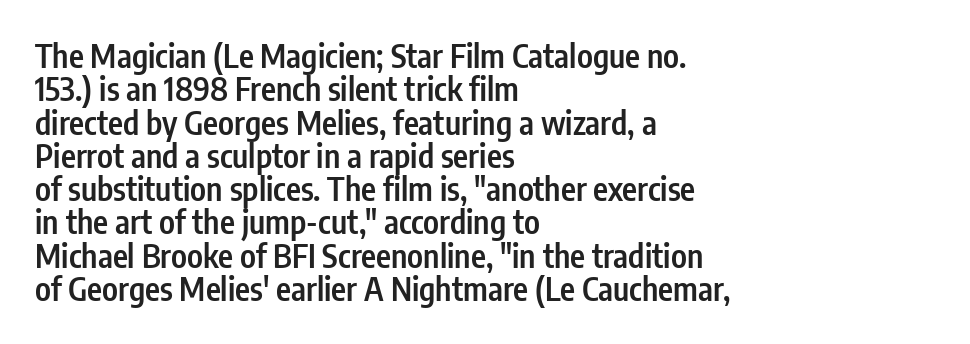
Q: Is the text bold? A: Semi-bold.
Q: Is the text italic (slanted)? A: No, it is upright.
Q: Is the typeface a serif or a sans-serif typeface? A: Sans-serif.
Q: Is the text underlined? A: No.
Q: How is the paragraph aligned? A: Left-aligned.
Q: Is the spacing between letters normal or unusually wide? A: Normal.
Q: Is the spacing between lines tight, normal or loose? A: Tight.
Q: Width (condensed, normal, or wide)? A: Condensed.
Q: Stroke contrast? A: Low.
Q: x-height? A: Medium.
Q: Monospaced? A: No.
